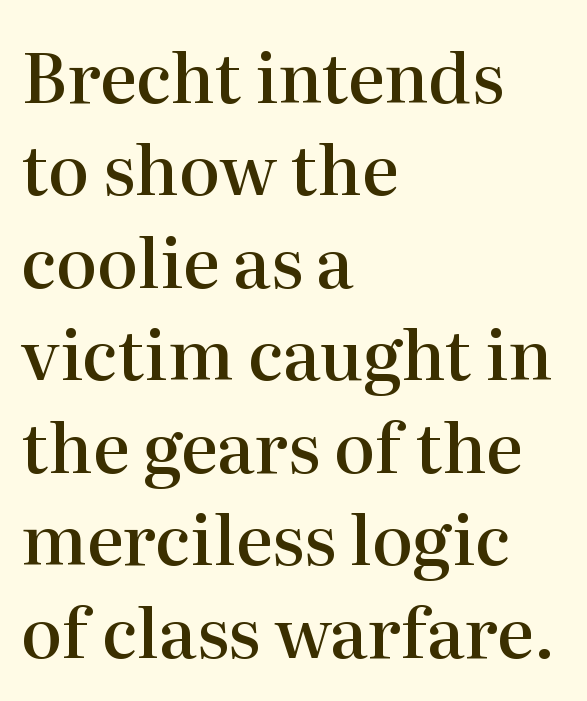
The gaps between neighbouring characters are ordinary and unremarkable. The lines sit at an ordinary, default distance from one another. Here the designer chose a conventional face with non-uniform glyph widths. Do the letters lean? They stand straight. Stems and bowls a touch heavier than normal — semibold.
